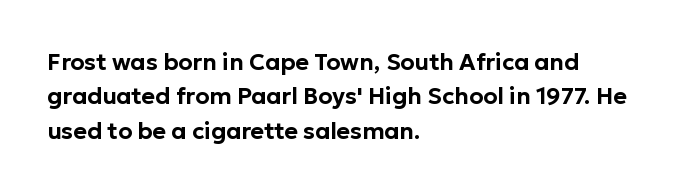
{"italic": "no", "underline": "no", "align": "left", "line_spacing": "normal", "line_spacing_ratio": 1.5, "letter_spacing": "normal", "letter_spacing_em": 0.0, "glyph_px": 23}
